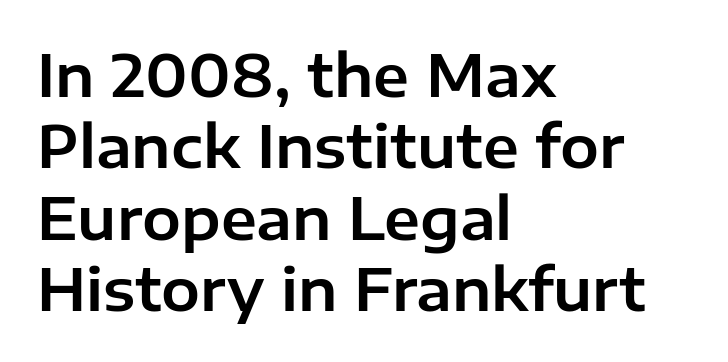
The letters advance in unequal steps, a hallmark of proportional type. A roman cut, with each character standing at attention. The lines are quadded left. The face used here is a sans, in the tradition of grotesques and geometrics.
